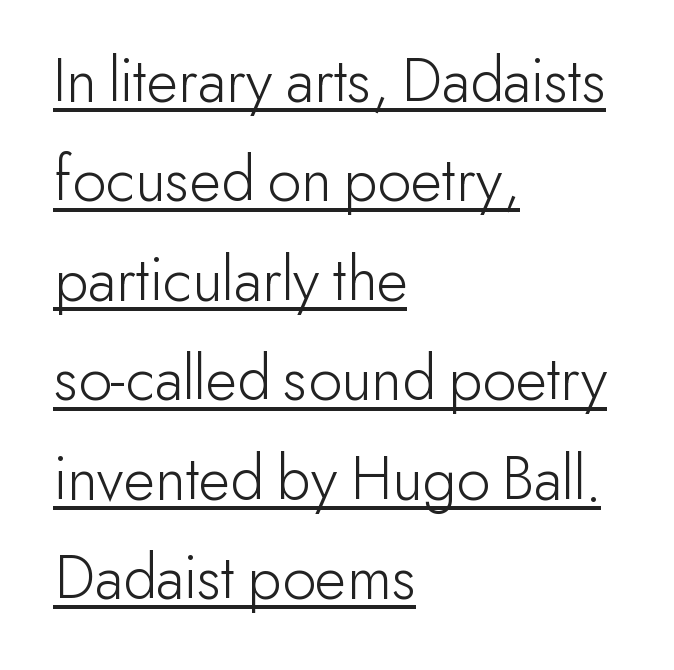
Q: Is the text bold? A: No.
Q: Is the text italic (slanted)? A: No, it is upright.
Q: Is the typeface a serif or a sans-serif typeface? A: Sans-serif.
Q: Is the text underlined? A: Yes.
Q: How is the paragraph aligned? A: Left-aligned.
Q: Is the spacing between letters normal or unusually wide? A: Normal.
Q: Is the spacing between lines tight, normal or loose? A: Normal.
Q: Width (condensed, normal, or wide)? A: Normal.
Q: Stroke contrast? A: Low.
Q: x-height? A: Small.
Q: Monospaced? A: No.
